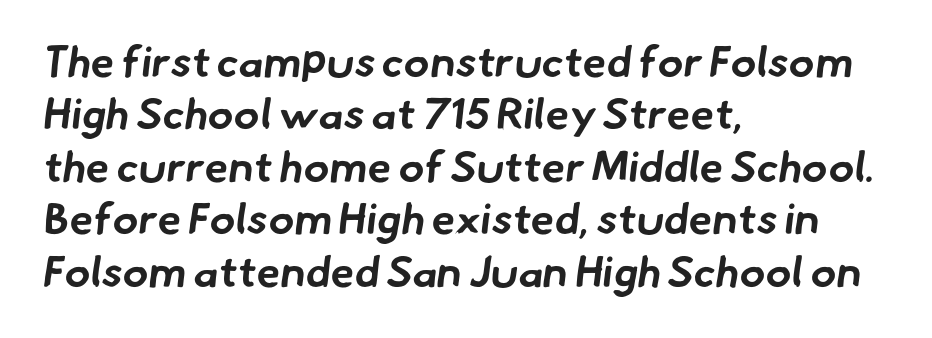
{"serif": "no", "bold": "yes", "weight": "bold", "width": "normal", "stroke_contrast": "low", "x_height": "small", "monospaced": "no", "underline": "no", "align": "left", "line_spacing_ratio": 1.22, "letter_spacing": "normal", "letter_spacing_em": 0.0, "glyph_px": 43}
